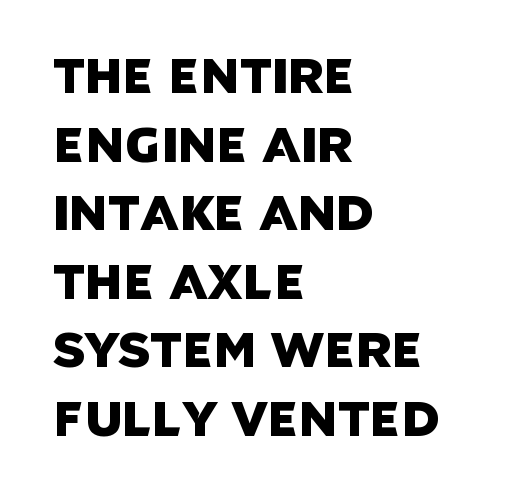
Q: Is the typeface a serif or a sans-serif typeface? A: Sans-serif.
Q: Is the text underlined? A: No.
Q: How is the paragraph aligned? A: Left-aligned.
Q: Is the spacing between letters normal or unusually wide? A: Normal.
Q: Is the spacing between lines tight, normal or loose? A: Normal.
Q: Width (condensed, normal, or wide)? A: Normal.
Q: Stroke contrast? A: Low.
Q: x-height? A: Large.
Q: Monospaced? A: No.
